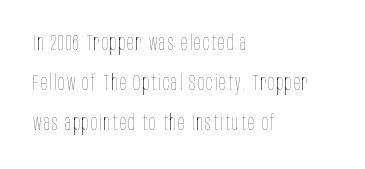
No letter is thick-stroked: the sample isn't bold. Is the block centered? No — it sits flush against the left margin. A roman cut, with each character standing at attention. Any mark beneath the type? The region is blank. The block of text is sparse from top to bottom, with ample space between rows.
